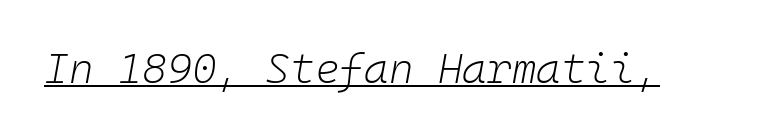
{"italic": "yes", "lean": "right", "slant_degrees": 10, "bold": "no", "weight": "light", "width": "normal", "stroke_contrast": "low", "x_height": "medium", "monospaced": "yes", "underline": "yes", "letter_spacing": "normal", "letter_spacing_em": 0.0, "glyph_px": 42}
